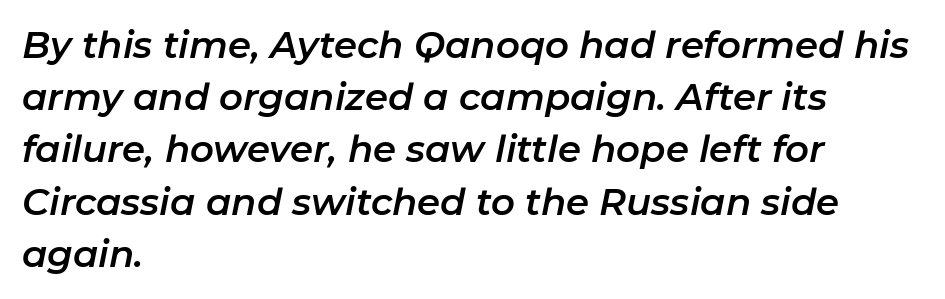
Q: Is the text italic (slanted)? A: Yes, it leans right by about 11 degrees.
Q: Is the text underlined? A: No.
Q: How is the paragraph aligned? A: Left-aligned.
Q: Is the spacing between letters normal or unusually wide? A: Normal.
Q: Is the spacing between lines tight, normal or loose? A: Normal.
Q: Width (condensed, normal, or wide)? A: Normal.
Q: Stroke contrast? A: Low.
Q: x-height? A: Medium.
Q: Monospaced? A: No.
